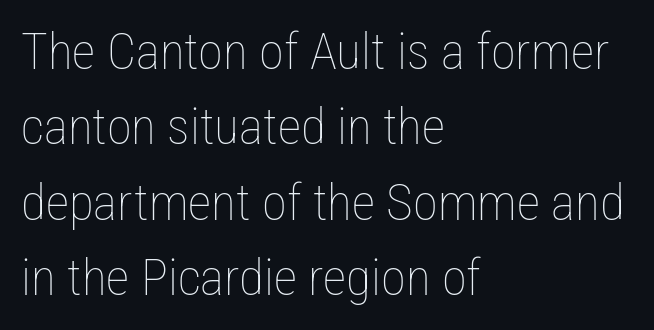
Q: Is the text bold? A: No.
Q: Is the text italic (slanted)? A: No, it is upright.
Q: Is the text underlined? A: No.
Q: How is the paragraph aligned? A: Left-aligned.
Q: Is the spacing between letters normal or unusually wide? A: Normal.
Q: Is the spacing between lines tight, normal or loose? A: Normal.
Q: Width (condensed, normal, or wide)? A: Condensed.
Q: Stroke contrast? A: Low.
Q: x-height? A: Medium.
Q: Monospaced? A: No.
